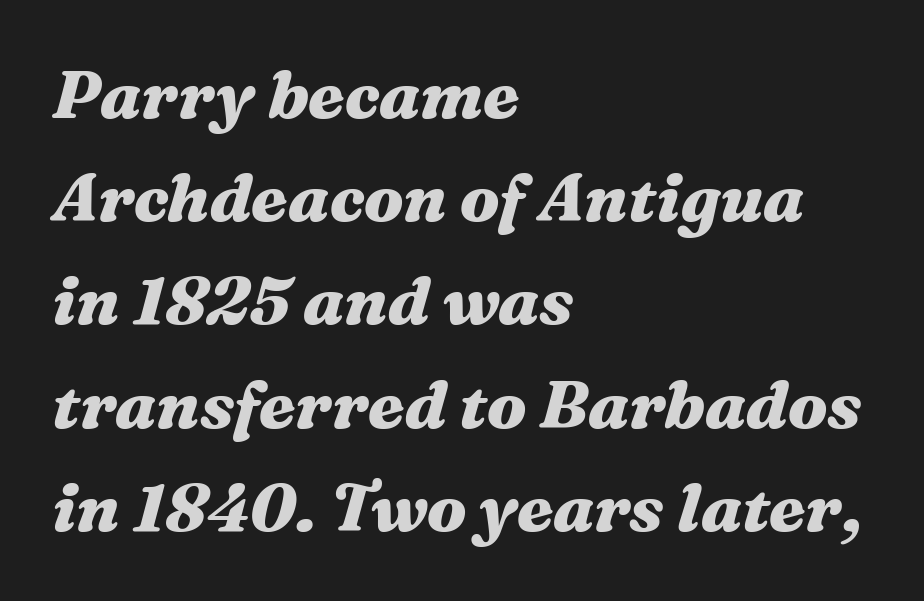
{"italic": "yes", "lean": "right", "slant_degrees": 16, "bold": "yes", "weight": "heavy", "width": "wide", "stroke_contrast": "medium", "x_height": "medium", "monospaced": "no", "underline": "no", "align": "left", "line_spacing": "normal", "line_spacing_ratio": 1.54, "letter_spacing": "normal", "letter_spacing_em": 0.0, "glyph_px": 67}
